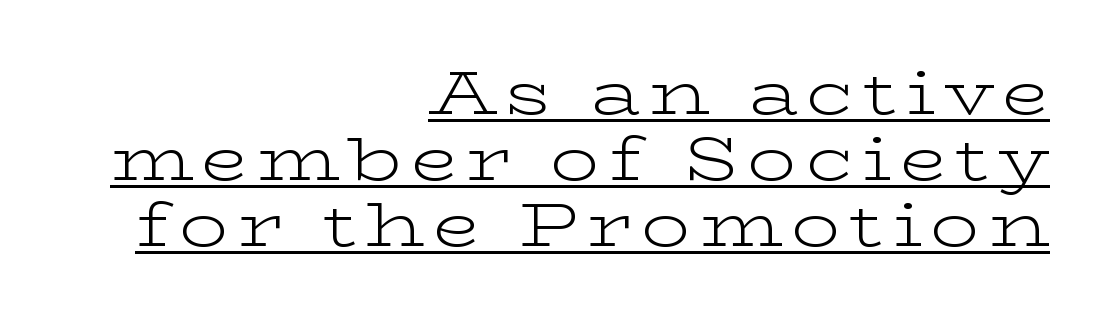
Q: Is the text bold? A: No.
Q: Is the text italic (slanted)? A: No, it is upright.
Q: Is the typeface a serif or a sans-serif typeface? A: Serif.
Q: Is the text underlined? A: Yes.
Q: How is the paragraph aligned? A: Right-aligned.
Q: Is the spacing between lines tight, normal or loose? A: Tight.
Q: Width (condensed, normal, or wide)? A: Wide.
Q: Stroke contrast? A: Low.
Q: x-height? A: Medium.
Q: Monospaced? A: No.
